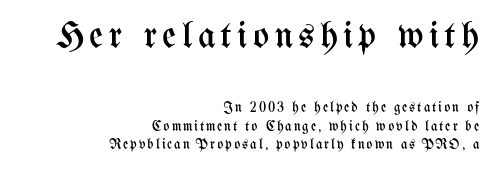
Q: Is the text bold? A: No.
Q: Is the text italic (slanted)? A: No, it is upright.
Q: Is the text underlined? A: No.
Q: How is the paragraph aligned? A: Right-aligned.
Q: Is the spacing between lines tight, normal or loose? A: Normal.
Q: Which block of text is set in a larger size, the first (top) or the second (bottom)? A: The first (top) one.
Q: Width (condensed, normal, or wide)? A: Condensed.
Q: Stroke contrast? A: Medium.
Q: x-height? A: Medium.
Q: Monospaced? A: No.
